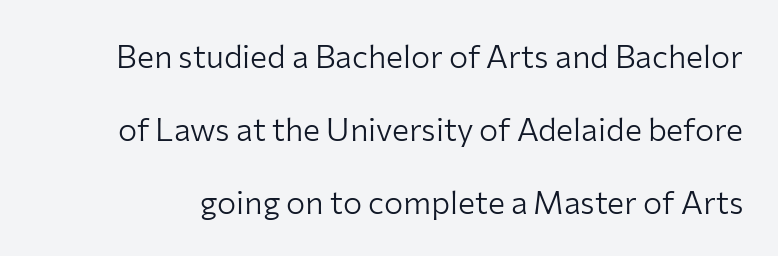
{"serif": "no", "italic": "no", "bold": "no", "weight": "light", "width": "normal", "stroke_contrast": "low", "x_height": "medium", "monospaced": "no", "underline": "no", "line_spacing": "loose", "line_spacing_ratio": 2.28, "letter_spacing": "normal", "letter_spacing_em": 0.0, "glyph_px": 32}
